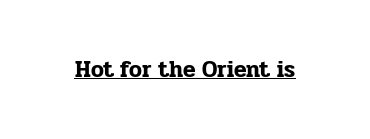
{"italic": "no", "underline": "yes", "letter_spacing": "normal", "letter_spacing_em": 0.0, "glyph_px": 23}
